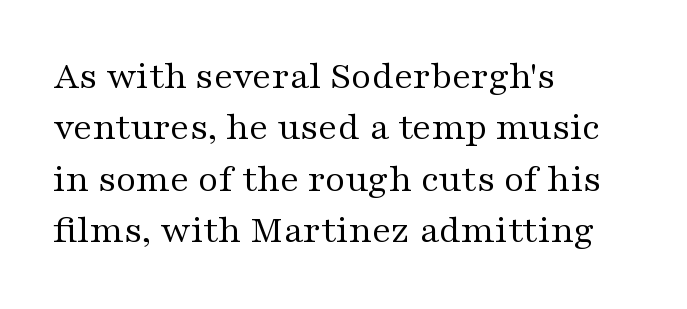
Each letter's strokes conclude with small projecting serifs. A roman cut, with each character standing at attention. No chunkiness to these letters — they're not bold. The rendering anchors every line to the left-hand side.
